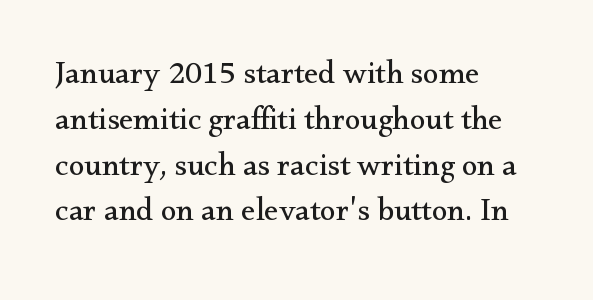
The passage shown is typeset with a serif family. The passage shown stacks its lines at a standard gap. The letters advance in unequal steps, a hallmark of proportional type. Unlike italic type, these characters show no tilt at all.
